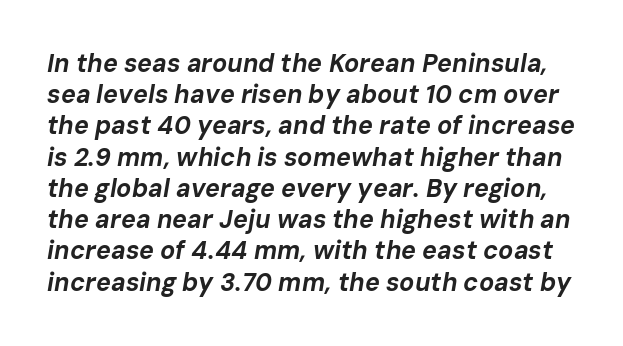
The image shows 25 px bold type, italic (leaning right); set normal line spacing (1.25x), normal letter spacing, not underlined.
